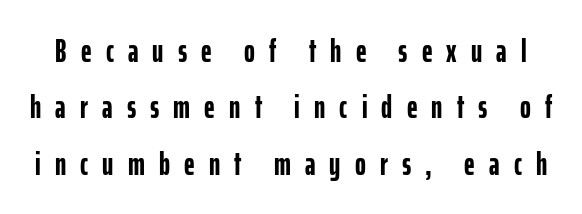
Q: Is the text bold? A: Yes.
Q: Is the text italic (slanted)? A: No, it is upright.
Q: Is the typeface a serif or a sans-serif typeface? A: Sans-serif.
Q: Is the text underlined? A: No.
Q: Is the spacing between letters normal or unusually wide? A: Unusually wide.
Q: Width (condensed, normal, or wide)? A: Condensed.
Q: Stroke contrast? A: Low.
Q: x-height? A: Medium.
Q: Monospaced? A: No.
